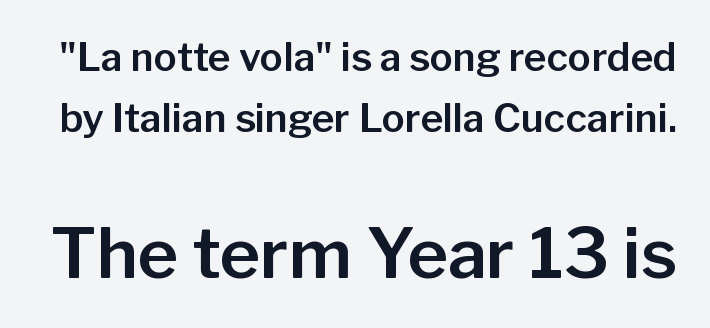
Baseline-to-baseline distance is the conventional proportion of letter height. The passage shown begins with its smaller block and ends with its larger one. A typesetter would mark this as roman, not italic. Short note: letters normally spaced. Check where the strokes stop: nothing finishes them off — pure sans.
